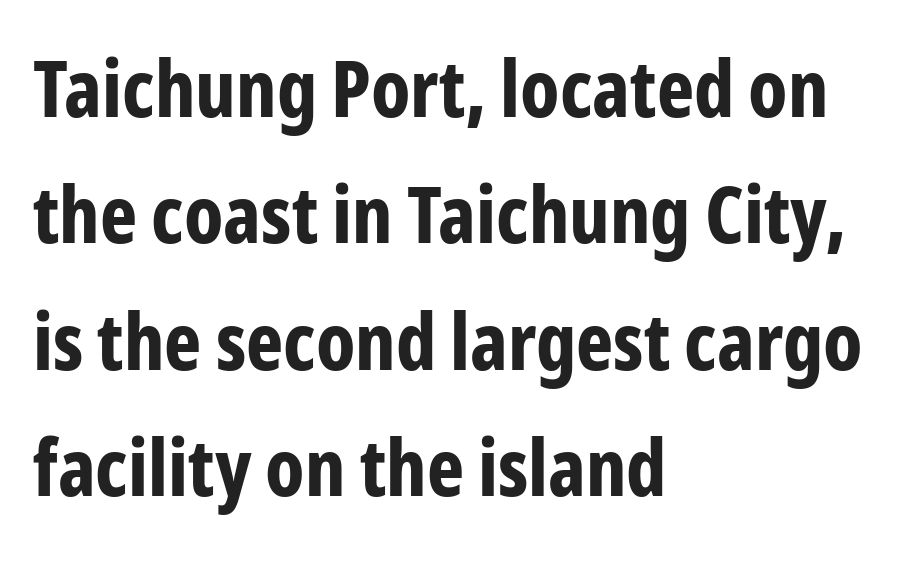
The image shows 79 px bold, condensed sans-serif type, upright; set left-aligned, normal line spacing (1.6x), normal letter spacing, not underlined; low stroke contrast and a medium x-height.
